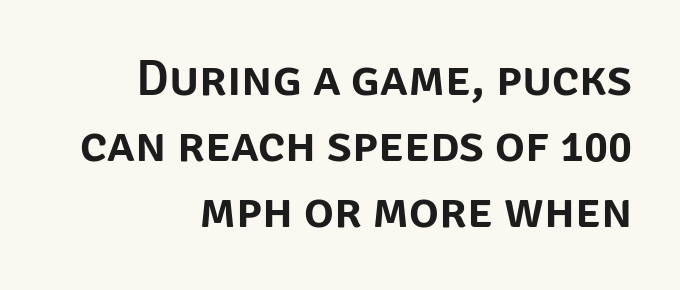
Q: Is the text italic (slanted)? A: No, it is upright.
Q: Is the typeface a serif or a sans-serif typeface? A: Sans-serif.
Q: Is the text underlined? A: No.
Q: How is the paragraph aligned? A: Right-aligned.
Q: Is the spacing between letters normal or unusually wide? A: Normal.
Q: Is the spacing between lines tight, normal or loose? A: Normal.
Q: Width (condensed, normal, or wide)? A: Normal.
Q: Stroke contrast? A: Low.
Q: x-height? A: Large.
Q: Monospaced? A: No.
